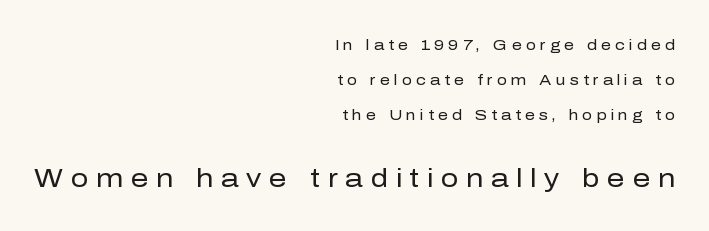
Q: Is the text bold? A: No.
Q: Is the text italic (slanted)? A: No, it is upright.
Q: Is the text underlined? A: No.
Q: How is the paragraph aligned? A: Right-aligned.
Q: Is the spacing between letters normal or unusually wide? A: Unusually wide.
Q: Is the spacing between lines tight, normal or loose? A: Loose.
Q: Which block of text is set in a larger size, the first (top) or the second (bottom)? A: The second (bottom) one.
